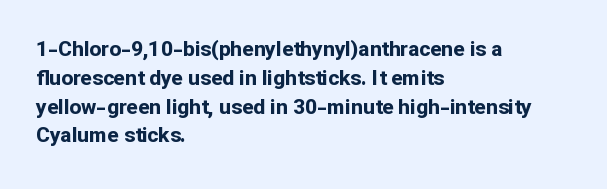
Q: Is the text bold? A: Yes.
Q: Is the text italic (slanted)? A: No, it is upright.
Q: Is the text underlined? A: No.
Q: How is the paragraph aligned? A: Left-aligned.
Q: Is the spacing between letters normal or unusually wide? A: Normal.
Q: Is the spacing between lines tight, normal or loose? A: Normal.
